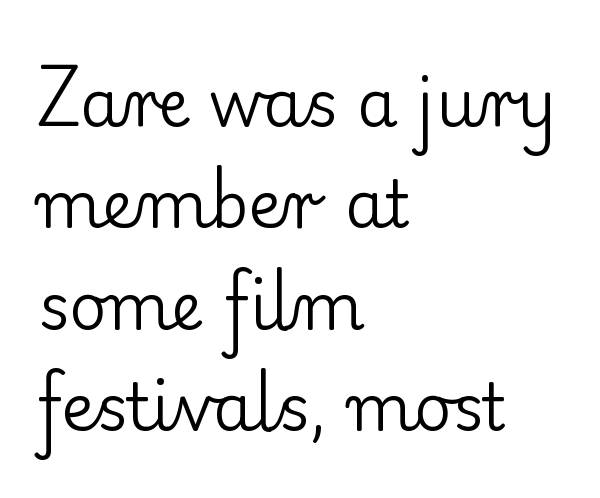
{"serif": "yes", "italic": "no", "bold": "no", "weight": "regular", "width": "normal", "stroke_contrast": "low", "x_height": "small", "monospaced": "no", "underline": "no", "align": "left", "line_spacing": "normal", "line_spacing_ratio": 1.56, "letter_spacing": "normal", "letter_spacing_em": 0.0, "glyph_px": 65}
